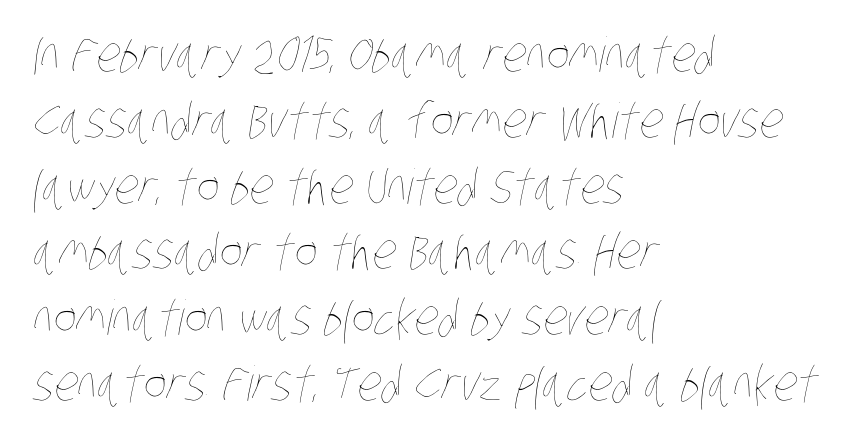
{"bold": "no", "weight": "thin", "width": "condensed", "stroke_contrast": "low", "x_height": "large", "monospaced": "no", "underline": "no", "align": "left", "line_spacing": "normal", "line_spacing_ratio": 1.37, "letter_spacing": "normal", "letter_spacing_em": 0.0, "glyph_px": 48}
